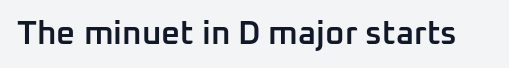
Q: Is the text bold? A: Semi-bold.
Q: Is the text italic (slanted)? A: No, it is upright.
Q: Is the typeface a serif or a sans-serif typeface? A: Sans-serif.
Q: Is the text underlined? A: No.
Q: Is the spacing between letters normal or unusually wide? A: Normal.
Q: Width (condensed, normal, or wide)? A: Normal.
Q: Stroke contrast? A: Low.
Q: x-height? A: Medium.
Q: Monospaced? A: No.
